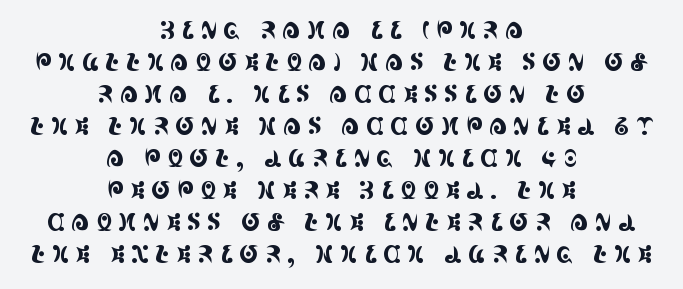
The leading is moderate, giving the passage an even texture. Does extra space separate the letters? Yes, quite a lot of it. Which margin do the lines hug? Neither — every line sits in the middle. The baseline area is clear. Notice how the stems are strictly vertical — no italics here.
